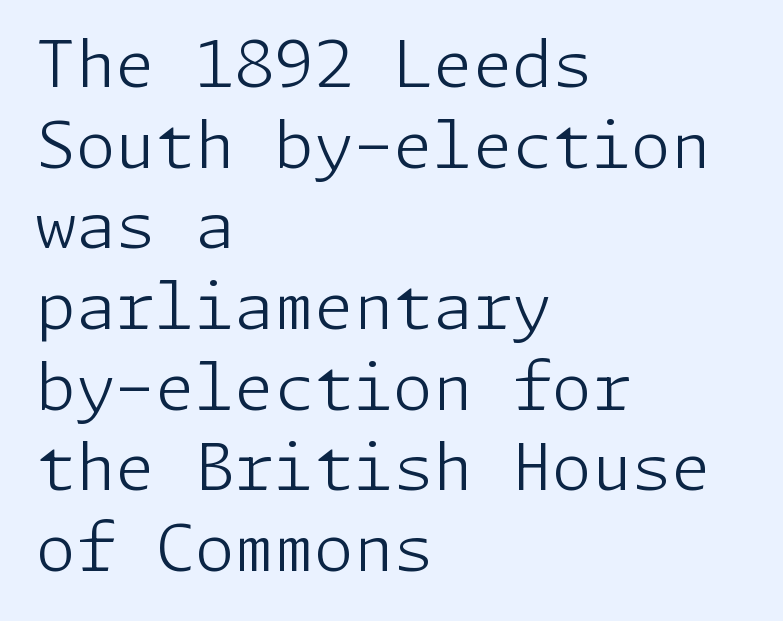
{"serif": "no", "italic": "no", "bold": "no", "weight": "light", "width": "normal", "stroke_contrast": "low", "x_height": "medium", "underline": "no", "align": "left", "line_spacing": "normal", "line_spacing_ratio": 1.26, "letter_spacing": "normal", "letter_spacing_em": 0.0, "glyph_px": 64}
